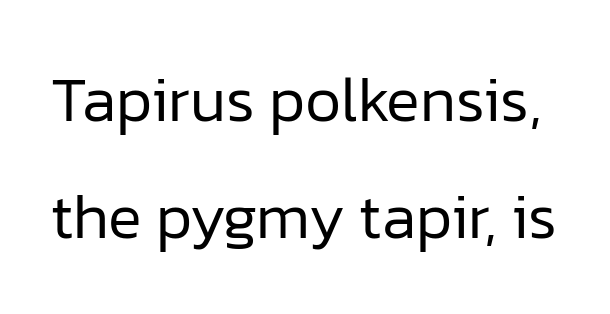
Q: Is the text bold? A: No.
Q: Is the text italic (slanted)? A: No, it is upright.
Q: Is the typeface a serif or a sans-serif typeface? A: Sans-serif.
Q: Is the text underlined? A: No.
Q: Is the spacing between letters normal or unusually wide? A: Normal.
Q: Width (condensed, normal, or wide)? A: Normal.
Q: Stroke contrast? A: Low.
Q: x-height? A: Medium.
Q: Monospaced? A: No.
